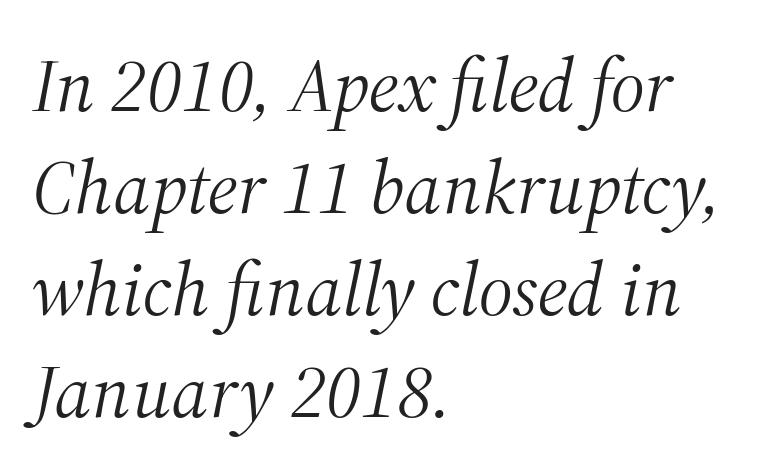
The image shows 76 px light serif type, italic (leaning right); set left-aligned, normal line spacing (1.34x), normal letter spacing, not underlined; medium stroke contrast and a medium x-height.
